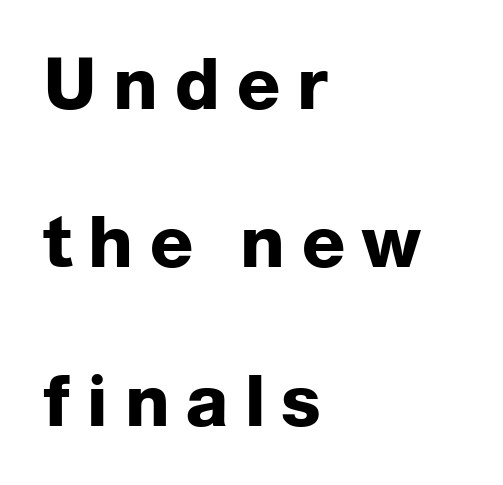
The image shows 71 px heavy sans-serif type, upright; set left-aligned, loose line spacing (2.23x), unusually wide letter spacing (+0.24 em), not underlined; low stroke contrast and a medium x-height.
